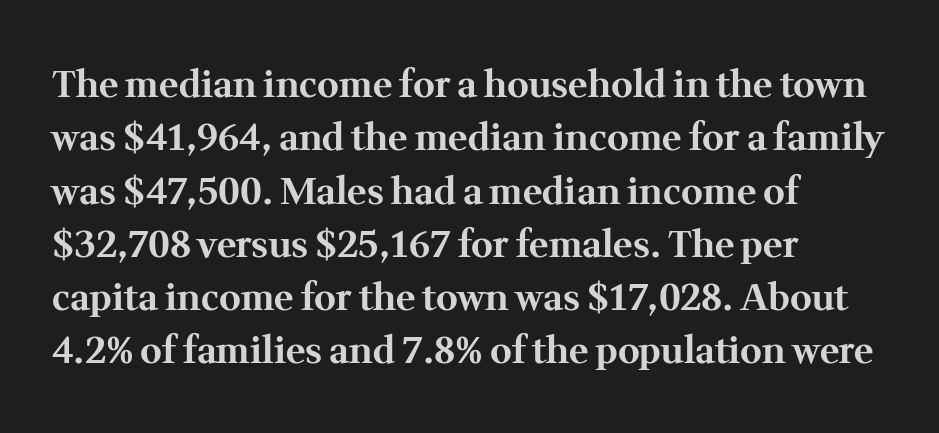
{"serif": "yes", "italic": "no", "bold": "yes", "weight": "bold", "width": "normal", "stroke_contrast": "medium", "x_height": "medium", "monospaced": "no", "underline": "no", "align": "left", "line_spacing": "normal", "line_spacing_ratio": 1.44, "letter_spacing": "normal", "letter_spacing_em": 0.0, "glyph_px": 37}
